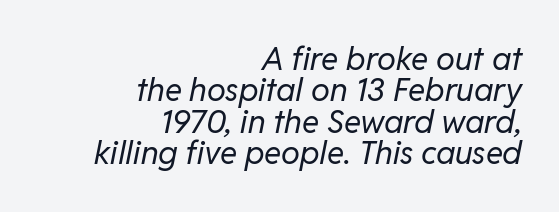
{"italic": "yes", "lean": "right", "slant_degrees": 11, "bold": "no", "weight": "regular", "width": "normal", "stroke_contrast": "low", "x_height": "medium", "monospaced": "no", "underline": "no", "align": "right", "line_spacing": "tight", "line_spacing_ratio": 0.98, "letter_spacing": "normal", "letter_spacing_em": 0.0, "glyph_px": 32}
